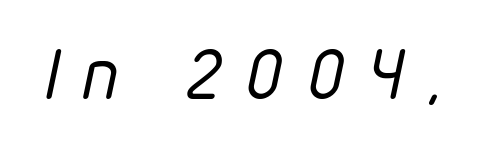
Q: Is the text bold? A: No.
Q: Is the text italic (slanted)? A: Yes, it leans right by about 12 degrees.
Q: Is the text underlined? A: No.
Q: Is the spacing between letters normal or unusually wide? A: Unusually wide.
Q: Width (condensed, normal, or wide)? A: Condensed.
Q: Stroke contrast? A: Low.
Q: x-height? A: Medium.
Q: Monospaced? A: No.
